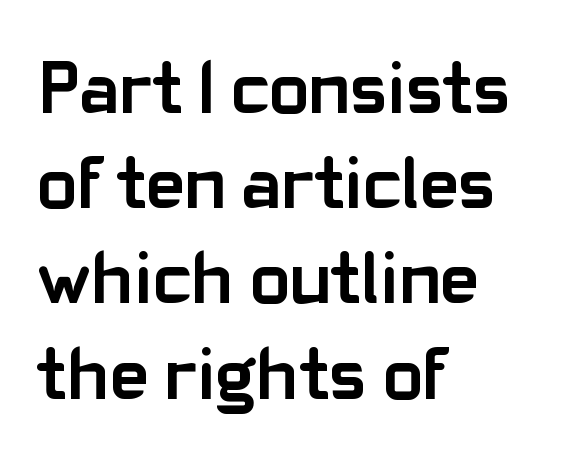
Q: Is the text bold? A: Yes.
Q: Is the text italic (slanted)? A: No, it is upright.
Q: Is the typeface a serif or a sans-serif typeface? A: Sans-serif.
Q: Is the text underlined? A: No.
Q: How is the paragraph aligned? A: Left-aligned.
Q: Is the spacing between letters normal or unusually wide? A: Normal.
Q: Is the spacing between lines tight, normal or loose? A: Normal.
Q: Width (condensed, normal, or wide)? A: Normal.
Q: Stroke contrast? A: Low.
Q: x-height? A: Medium.
Q: Monospaced? A: No.
